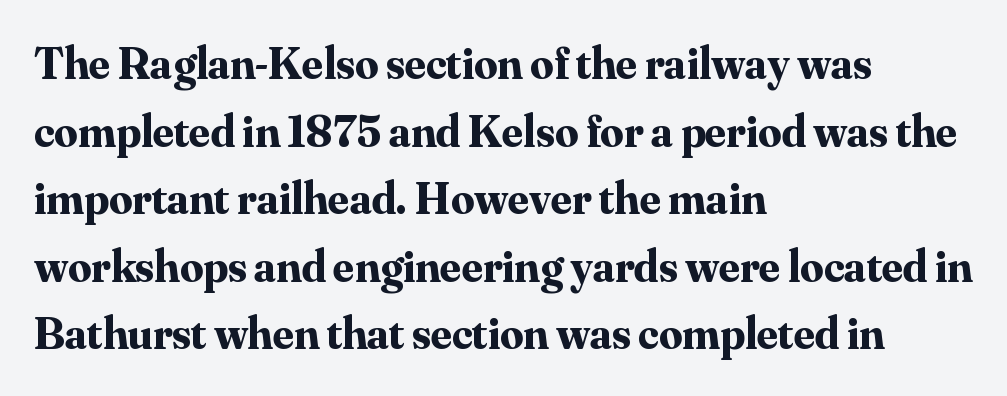
{"serif": "yes", "italic": "no", "bold": "yes", "weight": "bold", "width": "normal", "stroke_contrast": "medium", "x_height": "small", "monospaced": "no", "underline": "no", "align": "left", "line_spacing": "normal", "line_spacing_ratio": 1.47, "letter_spacing": "normal", "letter_spacing_em": 0.0, "glyph_px": 46}
